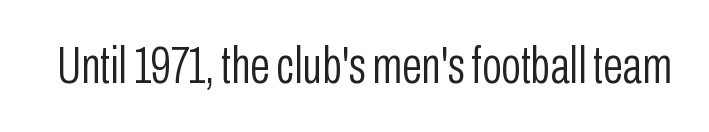
A typesetter would call this zero additional tracking. Serifs: no, the terminals of the letterforms are clean. Ordinary non-slanted type is in use. Is this a fixed-width face? No — the glyphs have proportional, varying widths. The weight tops out at a normal text grade.
